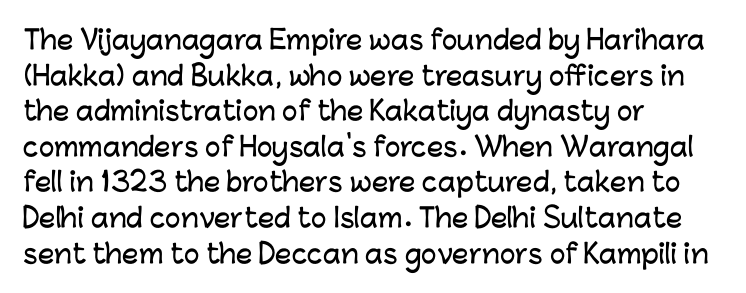
Q: Is the text italic (slanted)? A: No, it is upright.
Q: Is the text underlined? A: No.
Q: How is the paragraph aligned? A: Left-aligned.
Q: Is the spacing between letters normal or unusually wide? A: Normal.
Q: Is the spacing between lines tight, normal or loose? A: Normal.
